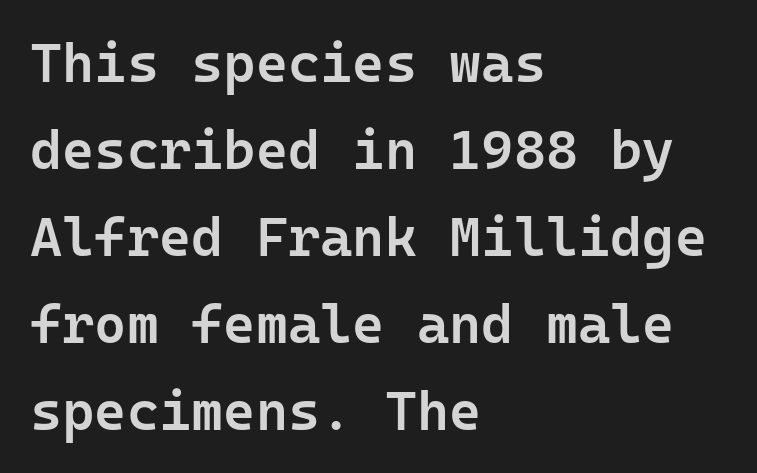
{"serif": "no", "italic": "no", "bold": "semi", "weight": "semibold", "width": "normal", "stroke_contrast": "low", "x_height": "medium", "monospaced": "yes", "underline": "no", "align": "left", "line_spacing": "normal", "line_spacing_ratio": 1.58, "letter_spacing": "normal", "letter_spacing_em": 0.0, "glyph_px": 55}
